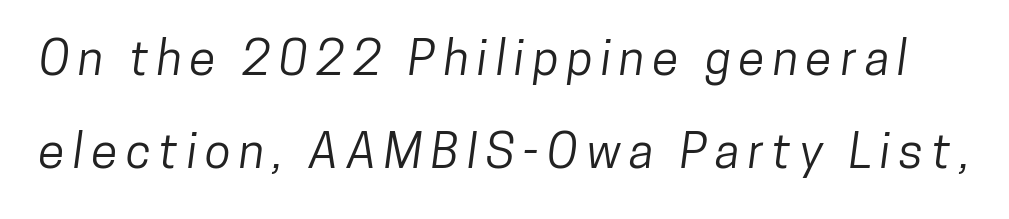
{"serif": "no", "width": "condensed", "stroke_contrast": "low", "x_height": "medium", "monospaced": "no", "underline": "no", "line_spacing": "loose", "line_spacing_ratio": 1.93, "glyph_px": 48}
